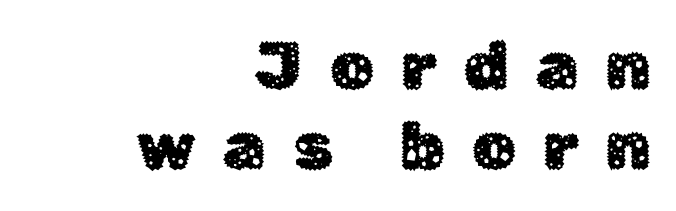
The image shows 68 px sans-serif type, upright; set right-aligned, line spacing 1.17x, unusually wide letter spacing (+0.4 em), not underlined; low stroke contrast and a medium x-height.
